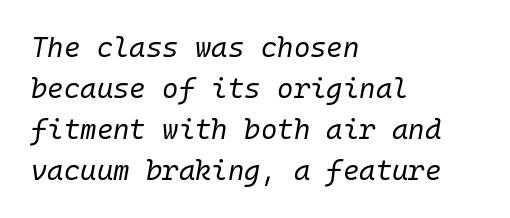
{"italic": "yes", "lean": "right", "slant_degrees": 10, "bold": "no", "weight": "regular", "width": "normal", "stroke_contrast": "low", "x_height": "medium", "monospaced": "yes", "underline": "no", "align": "left", "line_spacing": "normal", "line_spacing_ratio": 1.46, "letter_spacing": "normal", "letter_spacing_em": 0.0, "glyph_px": 28}
